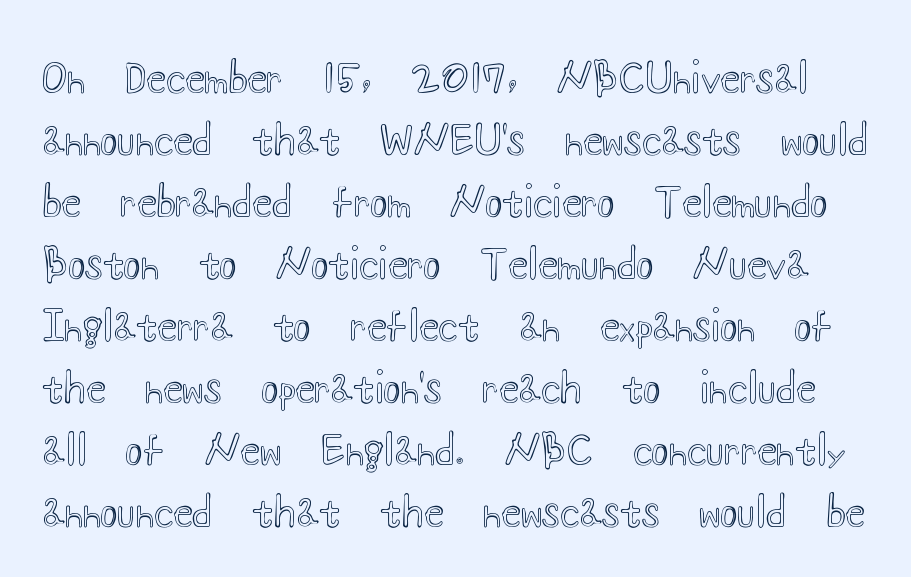
The image shows 40 px wide type, upright; set normal line spacing (1.55x), normal letter spacing, not underlined; a small x-height.
